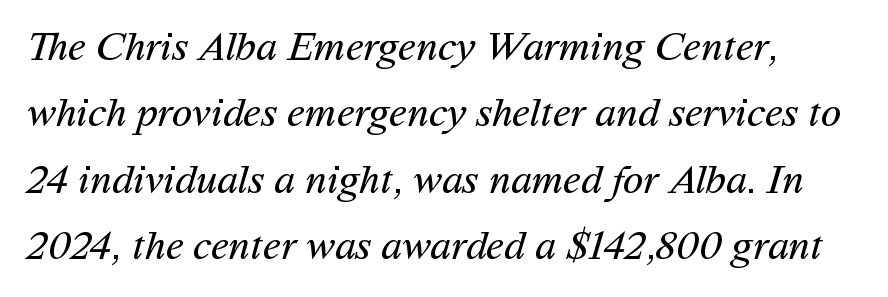
Q: Is the text bold? A: No.
Q: Is the typeface a serif or a sans-serif typeface? A: Sans-serif.
Q: Is the text underlined? A: No.
Q: Is the spacing between letters normal or unusually wide? A: Normal.
Q: Is the spacing between lines tight, normal or loose? A: Normal.
Q: Width (condensed, normal, or wide)? A: Normal.
Q: Stroke contrast? A: Medium.
Q: x-height? A: Medium.
Q: Monospaced? A: No.
